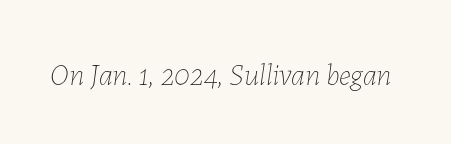
The image shows 30 px thin type, italic (leaning right); set normal letter spacing, not underlined; low stroke contrast and a medium x-height.
